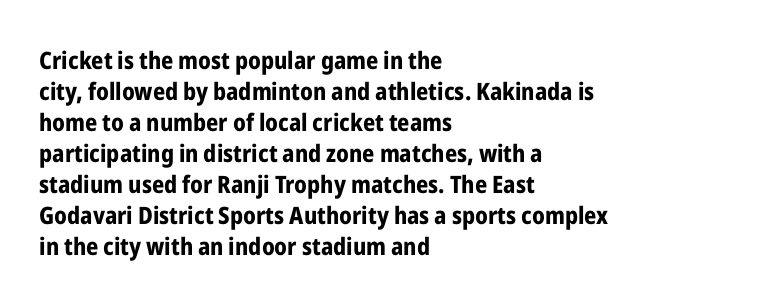
{"italic": "no", "bold": "yes", "underline": "no", "align": "left", "line_spacing": "normal", "line_spacing_ratio": 1.29, "letter_spacing": "normal", "letter_spacing_em": 0.0, "glyph_px": 24}
